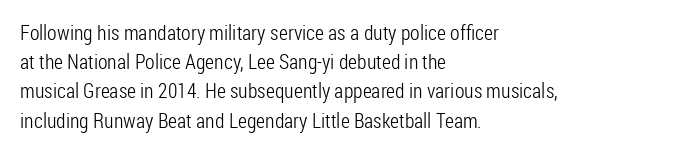
Q: Is the text bold? A: No.
Q: Is the text italic (slanted)? A: No, it is upright.
Q: Is the text underlined? A: No.
Q: How is the paragraph aligned? A: Left-aligned.
Q: Is the spacing between letters normal or unusually wide? A: Normal.
Q: Is the spacing between lines tight, normal or loose? A: Normal.
